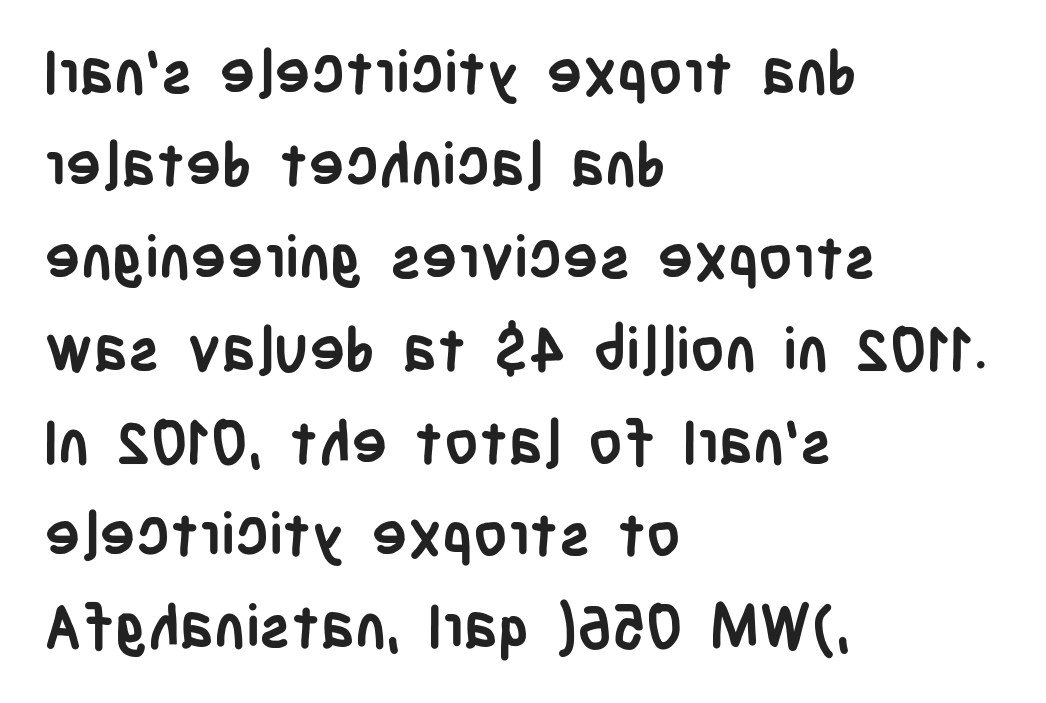
{"serif": "no", "italic": "no", "bold": "yes", "weight": "semibold", "width": "condensed", "stroke_contrast": "low", "x_height": "large", "monospaced": "no", "underline": "no", "align": "left", "line_spacing": "normal", "line_spacing_ratio": 1.54, "letter_spacing": "normal", "letter_spacing_em": 0.0, "glyph_px": 60}
